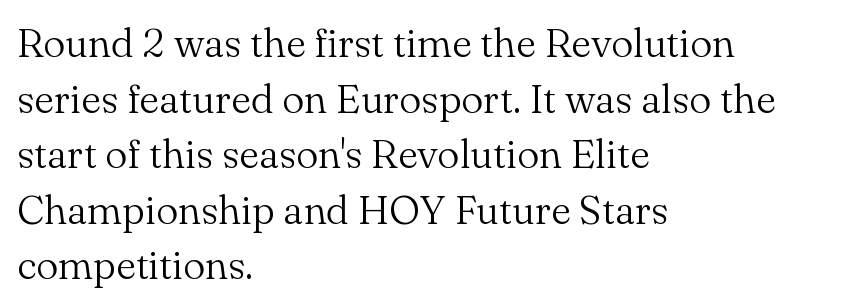
{"serif": "yes", "italic": "no", "bold": "no", "weight": "light", "width": "normal", "stroke_contrast": "medium", "x_height": "small", "monospaced": "no", "underline": "no", "align": "left", "line_spacing": "normal", "line_spacing_ratio": 1.39, "letter_spacing": "normal", "letter_spacing_em": 0.0, "glyph_px": 40}
